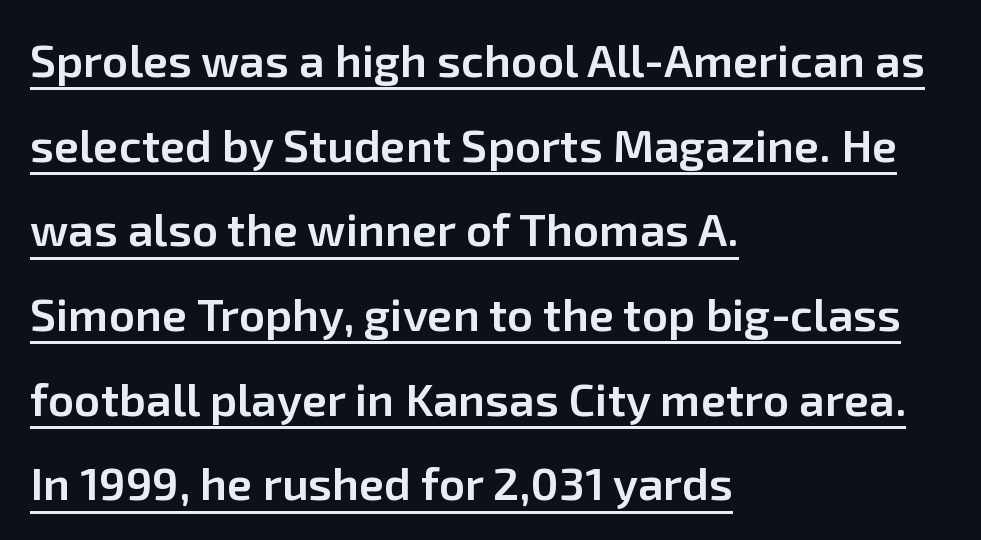
Are there feet on the stems? There aren't — it's a sans. Does the copy run flush right? No — it runs flush left. Italic? Not at all — the glyphs are vertical. This sample has the flowing, uneven cadence of proportional lettering.
